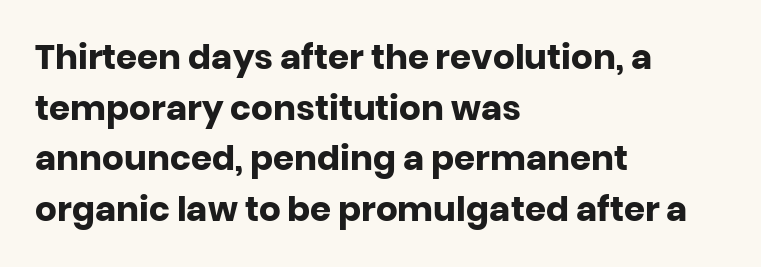
{"serif": "no", "italic": "no", "bold": "yes", "weight": "heavy", "width": "normal", "stroke_contrast": "low", "x_height": "large", "monospaced": "no", "underline": "no", "align": "left", "line_spacing": "normal", "line_spacing_ratio": 1.49, "letter_spacing": "normal", "letter_spacing_em": 0.0, "glyph_px": 34}
